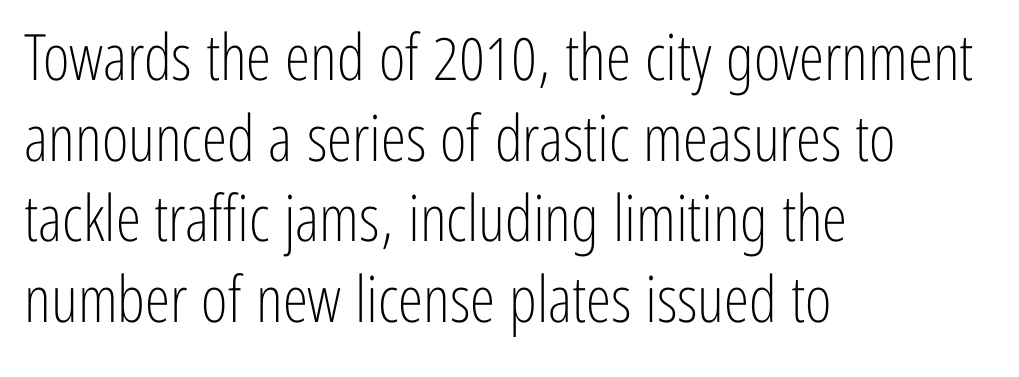
The image shows 64 px light, condensed sans-serif type, upright; set left-aligned, normal line spacing (1.26x), normal letter spacing, not underlined; low stroke contrast and a medium x-height.
